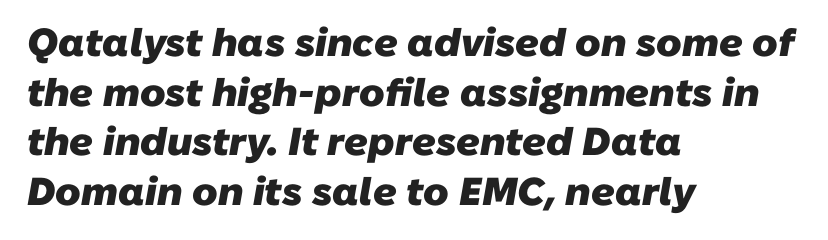
Q: Is the text bold? A: Yes.
Q: Is the typeface a serif or a sans-serif typeface? A: Sans-serif.
Q: Is the text underlined? A: No.
Q: How is the paragraph aligned? A: Left-aligned.
Q: Is the spacing between letters normal or unusually wide? A: Normal.
Q: Is the spacing between lines tight, normal or loose? A: Normal.
Q: Width (condensed, normal, or wide)? A: Normal.
Q: Stroke contrast? A: Low.
Q: x-height? A: Medium.
Q: Monospaced? A: No.
